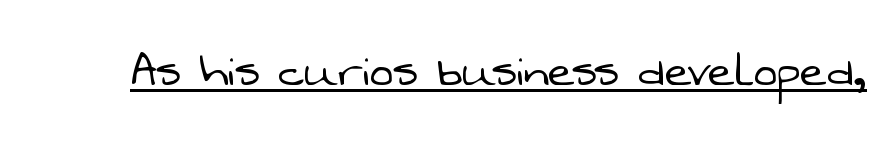
{"serif": "no", "bold": "no", "weight": "light", "width": "normal", "stroke_contrast": "low", "x_height": "medium", "monospaced": "no", "underline": "yes", "letter_spacing": "normal", "letter_spacing_em": 0.0, "glyph_px": 57}
